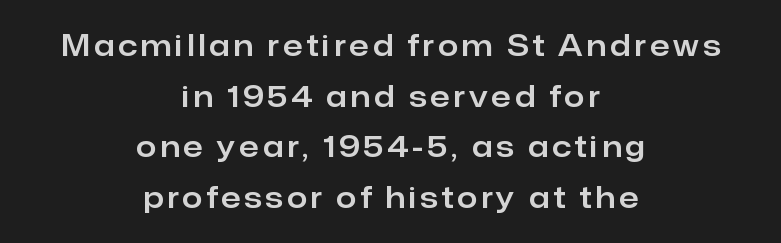
{"serif": "no", "italic": "no", "width": "normal", "stroke_contrast": "low", "x_height": "medium", "monospaced": "no", "underline": "no", "align": "center", "line_spacing_ratio": 1.75, "glyph_px": 29}
